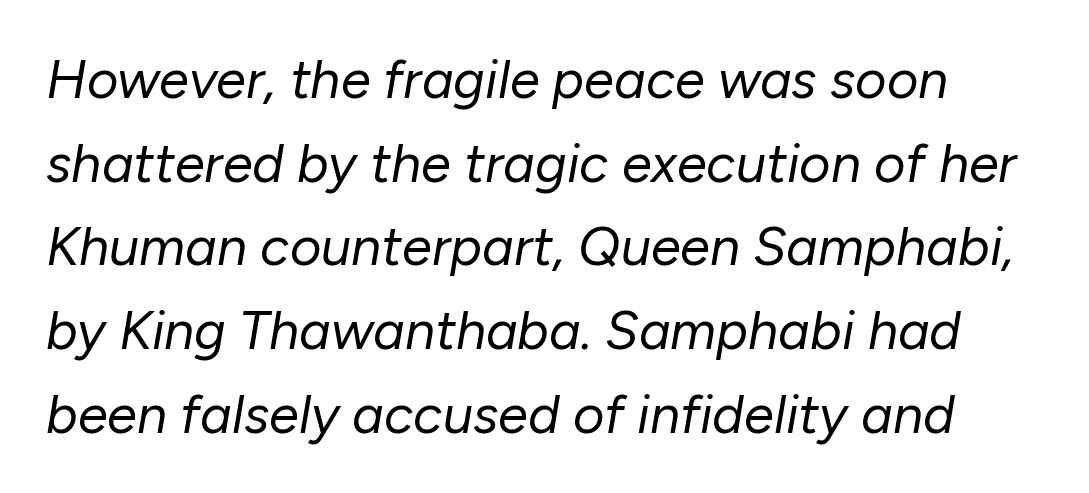
{"italic": "yes", "lean": "right", "slant_degrees": 10, "bold": "no", "weight": "regular", "width": "normal", "stroke_contrast": "low", "x_height": "medium", "monospaced": "no", "underline": "no", "line_spacing": "normal", "line_spacing_ratio": 1.55, "letter_spacing": "normal", "letter_spacing_em": 0.0, "glyph_px": 54}
